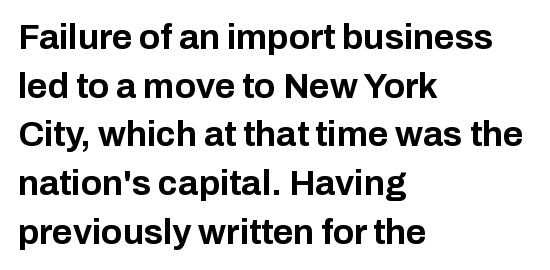
Q: Is the text bold? A: Yes.
Q: Is the text italic (slanted)? A: No, it is upright.
Q: Is the typeface a serif or a sans-serif typeface? A: Sans-serif.
Q: Is the text underlined? A: No.
Q: How is the paragraph aligned? A: Left-aligned.
Q: Is the spacing between letters normal or unusually wide? A: Normal.
Q: Is the spacing between lines tight, normal or loose? A: Normal.
Q: Width (condensed, normal, or wide)? A: Normal.
Q: Stroke contrast? A: Low.
Q: x-height? A: Medium.
Q: Monospaced? A: No.
